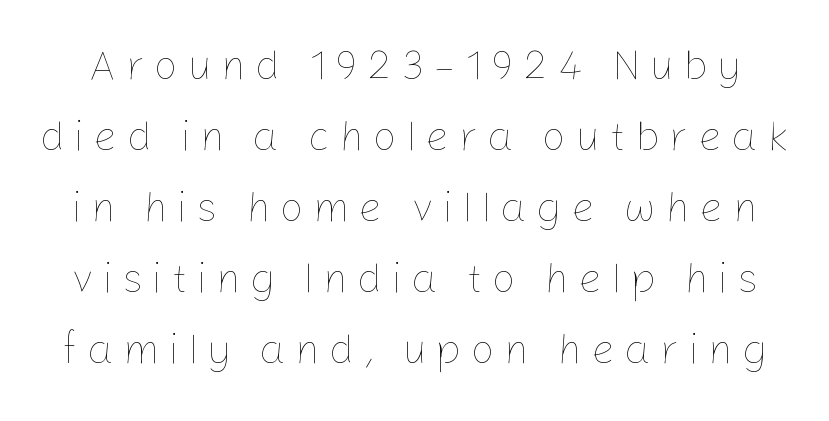
Q: Is the text bold? A: No.
Q: Is the text italic (slanted)? A: No, it is upright.
Q: Is the text underlined? A: No.
Q: Is the spacing between letters normal or unusually wide? A: Unusually wide.
Q: Is the spacing between lines tight, normal or loose? A: Normal.
Q: Width (condensed, normal, or wide)? A: Normal.
Q: Stroke contrast? A: Low.
Q: x-height? A: Medium.
Q: Monospaced? A: No.
